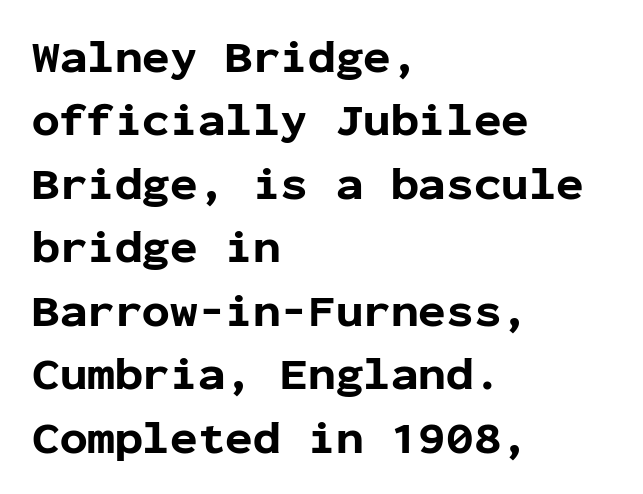
Q: Is the text bold? A: Yes.
Q: Is the text italic (slanted)? A: No, it is upright.
Q: Is the typeface a serif or a sans-serif typeface? A: Sans-serif.
Q: Is the text underlined? A: No.
Q: How is the paragraph aligned? A: Left-aligned.
Q: Is the spacing between letters normal or unusually wide? A: Normal.
Q: Is the spacing between lines tight, normal or loose? A: Normal.
Q: Width (condensed, normal, or wide)? A: Normal.
Q: Stroke contrast? A: Low.
Q: x-height? A: Medium.
Q: Monospaced? A: Yes.
